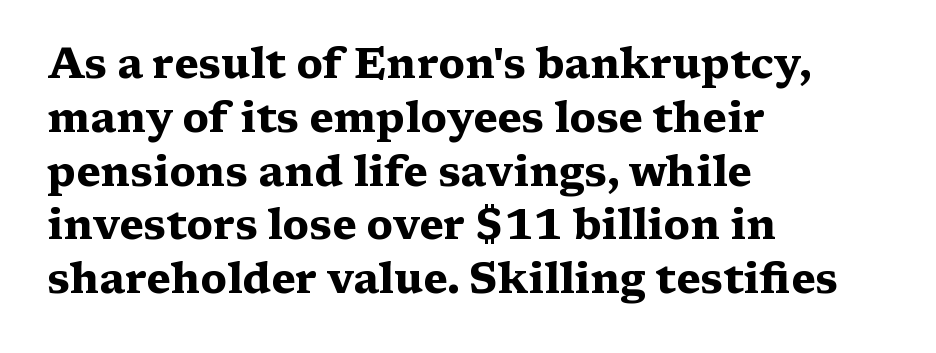
If you drew a ruler down the left edge, every line would touch it. A typesetter would mark this as roman, not italic. The font is running at its bold setting. What kind of face is this? One with serifs.
